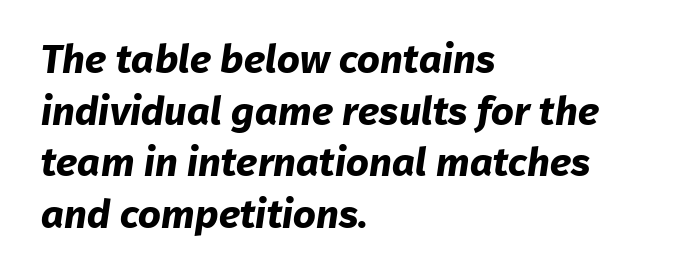
{"serif": "no", "bold": "yes", "weight": "bold", "width": "normal", "stroke_contrast": "low", "x_height": "medium", "monospaced": "no", "underline": "no", "align": "left", "line_spacing": "normal", "line_spacing_ratio": 1.29, "letter_spacing": "normal", "letter_spacing_em": 0.0, "glyph_px": 40}
